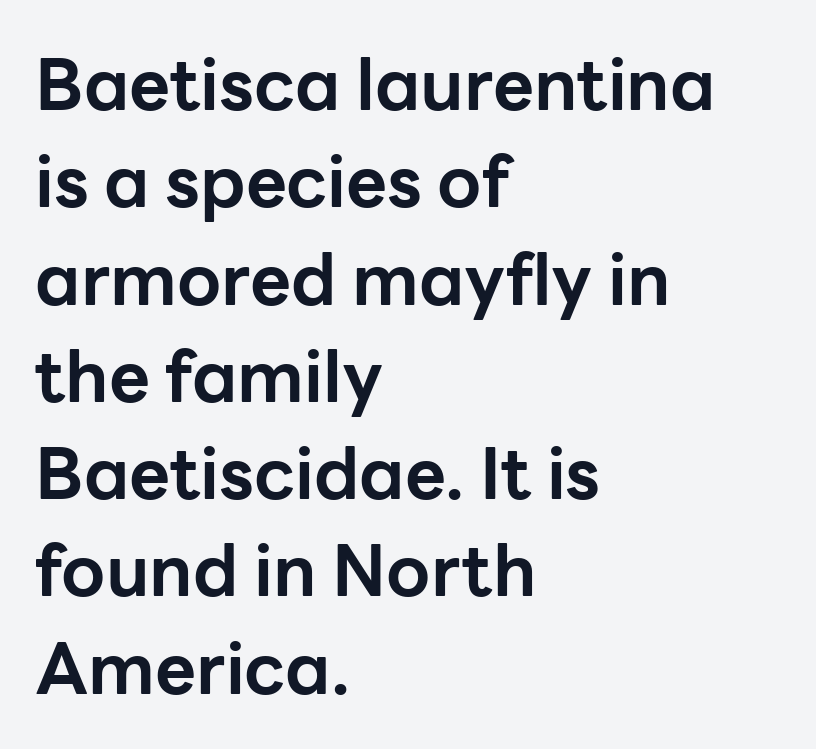
The image shows 71 px bold sans-serif type, upright; set left-aligned, normal line spacing (1.37x), normal letter spacing, not underlined; low stroke contrast and a medium x-height.
